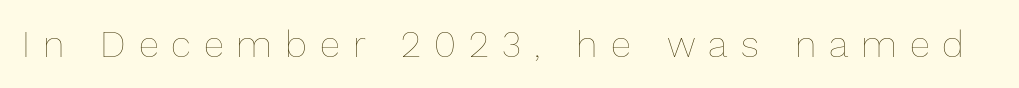
The image shows 37 px thin type, upright; set unusually wide letter spacing (+0.35 em), not underlined; low stroke contrast and a medium x-height.
